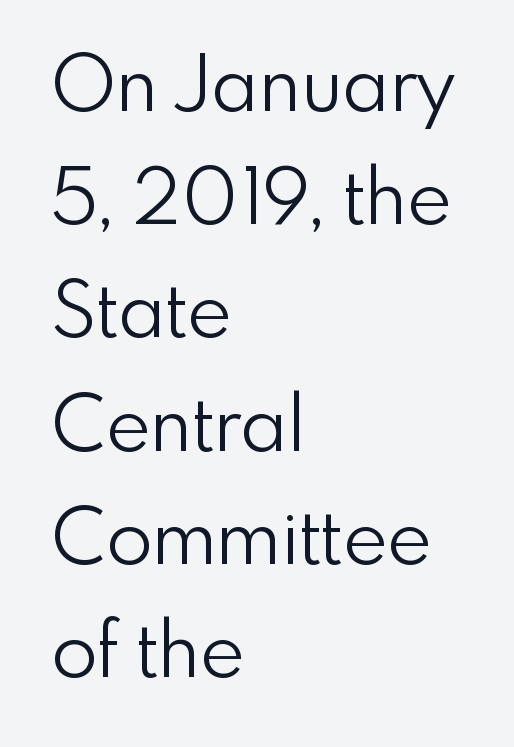
Q: Is the text bold? A: No.
Q: Is the text italic (slanted)? A: No, it is upright.
Q: Is the typeface a serif or a sans-serif typeface? A: Sans-serif.
Q: Is the text underlined? A: No.
Q: How is the paragraph aligned? A: Left-aligned.
Q: Is the spacing between letters normal or unusually wide? A: Normal.
Q: Is the spacing between lines tight, normal or loose? A: Normal.
Q: Width (condensed, normal, or wide)? A: Normal.
Q: Stroke contrast? A: Low.
Q: x-height? A: Small.
Q: Monospaced? A: No.
